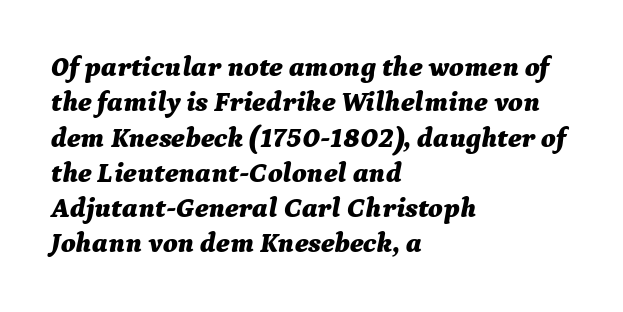
{"italic": "yes", "lean": "right", "slant_degrees": 9, "bold": "yes", "weight": "bold", "width": "normal", "stroke_contrast": "medium", "x_height": "medium", "monospaced": "no", "underline": "no", "align": "left", "line_spacing": "normal", "line_spacing_ratio": 1.26, "letter_spacing": "normal", "letter_spacing_em": 0.0, "glyph_px": 28}
